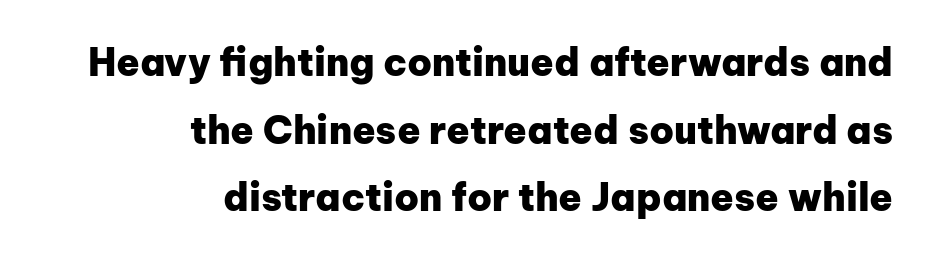
Q: Is the text bold? A: Yes.
Q: Is the text italic (slanted)? A: No, it is upright.
Q: Is the typeface a serif or a sans-serif typeface? A: Sans-serif.
Q: Is the text underlined? A: No.
Q: How is the paragraph aligned? A: Right-aligned.
Q: Is the spacing between letters normal or unusually wide? A: Normal.
Q: Width (condensed, normal, or wide)? A: Normal.
Q: Stroke contrast? A: Low.
Q: x-height? A: Medium.
Q: Monospaced? A: No.
